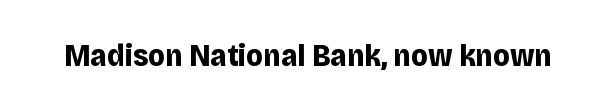
The image shows 31 px bold sans-serif type, upright; set normal letter spacing, not underlined; low stroke contrast and a large x-height.
